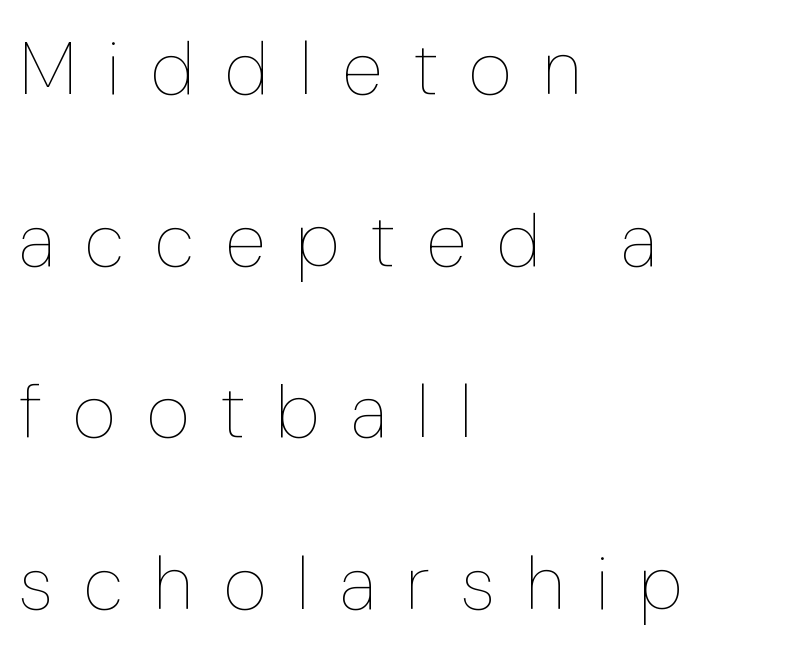
{"italic": "no", "bold": "no", "weight": "thin", "width": "condensed", "stroke_contrast": "low", "x_height": "medium", "monospaced": "no", "underline": "no", "align": "left", "line_spacing": "loose", "line_spacing_ratio": 2.29, "letter_spacing": "wide", "letter_spacing_em": 0.41, "glyph_px": 75}
